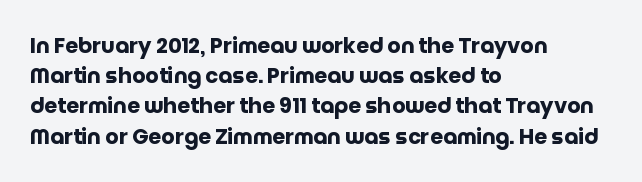
Emphasis by weight is at full strength: bold. Compared with typical body copy, the letter spacing here is the same. The passage shown is not underscored anywhere. Each new line begins a customary step beneath the previous one.
